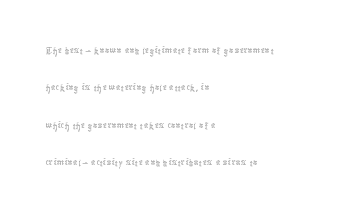
Q: Is the text bold? A: No.
Q: Is the text italic (slanted)? A: No, it is upright.
Q: Is the text underlined? A: No.
Q: How is the paragraph aligned? A: Left-aligned.
Q: Is the spacing between letters normal or unusually wide? A: Normal.
Q: Is the spacing between lines tight, normal or loose? A: Normal.
